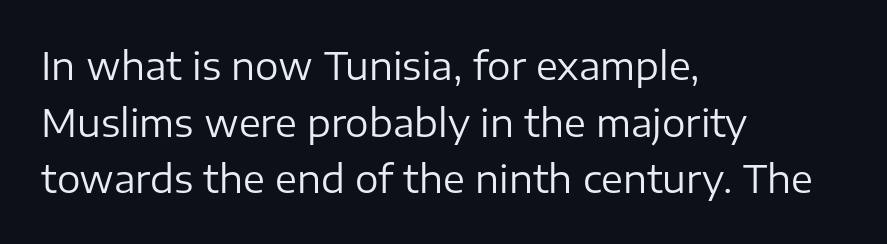
No word sits above an underline. Italic? Not at all — the glyphs are vertical. Note the varied advance widths — an 'i' is clearly narrower than an 'm'. The passage shown is typeset with a sans-serif family. Between one letter and the next there's only the usual sliver of space.
